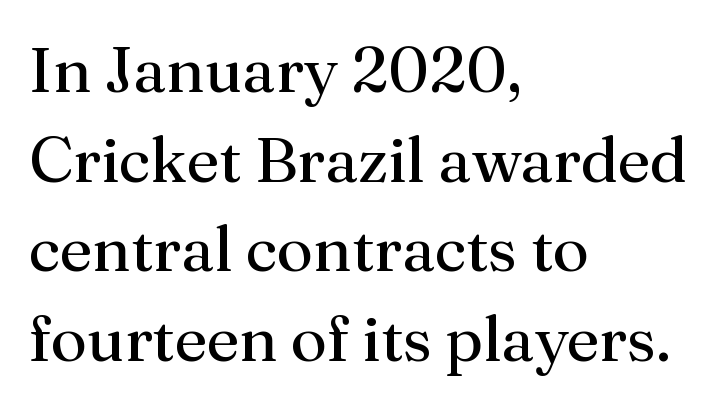
Q: Is the text bold? A: No.
Q: Is the text italic (slanted)? A: No, it is upright.
Q: Is the typeface a serif or a sans-serif typeface? A: Serif.
Q: Is the text underlined? A: No.
Q: How is the paragraph aligned? A: Left-aligned.
Q: Is the spacing between letters normal or unusually wide? A: Normal.
Q: Is the spacing between lines tight, normal or loose? A: Normal.
Q: Width (condensed, normal, or wide)? A: Normal.
Q: Stroke contrast? A: Medium.
Q: x-height? A: Medium.
Q: Monospaced? A: No.
